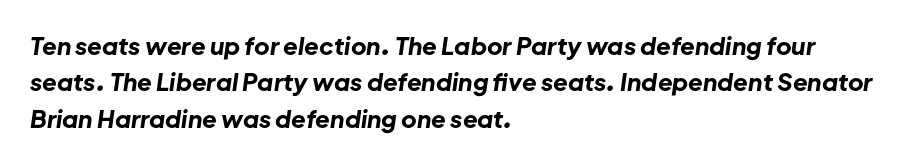
Q: Is the text bold? A: Yes.
Q: Is the text italic (slanted)? A: Yes, it leans right by about 8 degrees.
Q: Is the text underlined? A: No.
Q: How is the paragraph aligned? A: Left-aligned.
Q: Is the spacing between letters normal or unusually wide? A: Normal.
Q: Is the spacing between lines tight, normal or loose? A: Normal.
